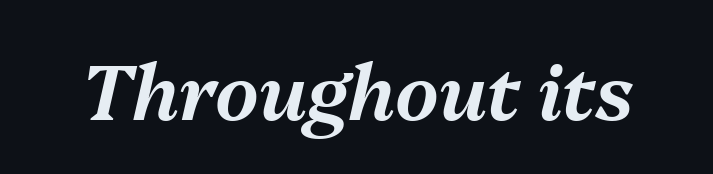
Short note: letters normally spaced. A clean baseline with only descenders dipping below it. The rendering uses natural spacing where letterforms have individual widths. The axis of the letterforms is tilted away from vertical.
